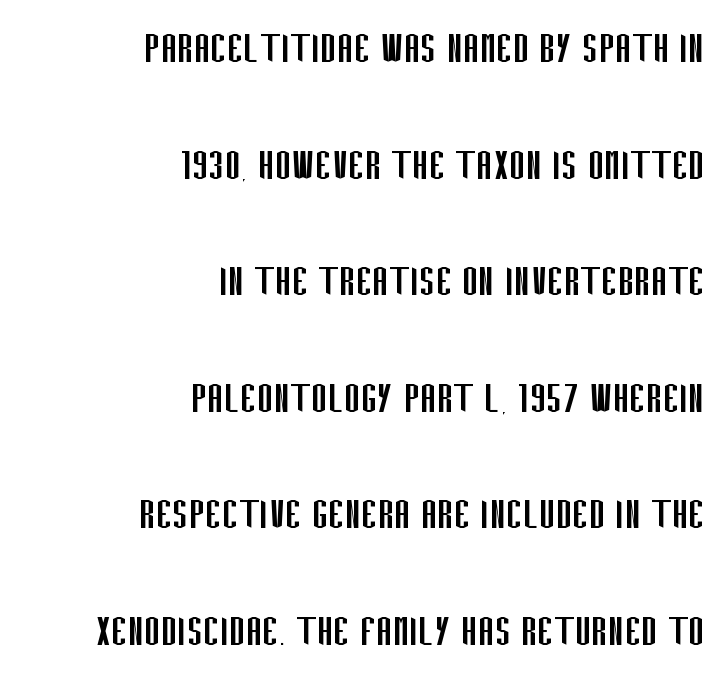
The lettering stays uniformly vertical, giving the passage a roman look. The leading is generous, giving the passage an open texture. Heaviness? Minimal to ordinary, like unemphasized prose. The letterforms sit shoulder to shoulder at normal distance.
